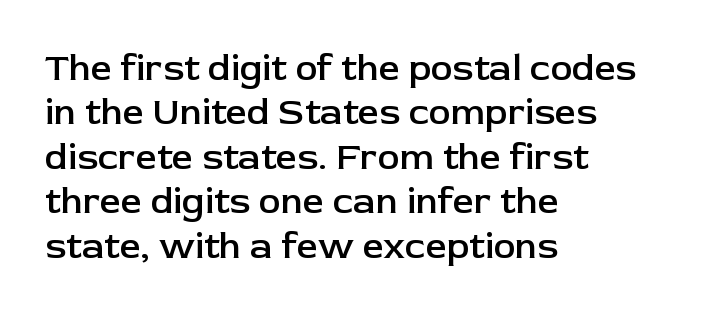
Q: Is the text bold? A: Semi-bold.
Q: Is the text italic (slanted)? A: No, it is upright.
Q: Is the typeface a serif or a sans-serif typeface? A: Sans-serif.
Q: Is the text underlined? A: No.
Q: How is the paragraph aligned? A: Left-aligned.
Q: Is the spacing between letters normal or unusually wide? A: Normal.
Q: Width (condensed, normal, or wide)? A: Normal.
Q: Stroke contrast? A: Low.
Q: x-height? A: Medium.
Q: Monospaced? A: No.
